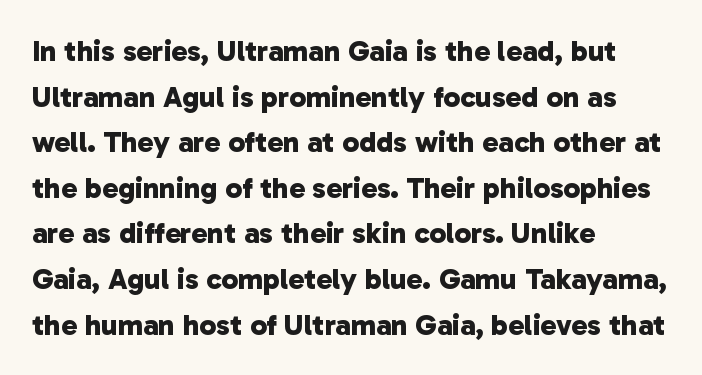
Q: Is the text bold? A: Yes.
Q: Is the typeface a serif or a sans-serif typeface? A: Sans-serif.
Q: Is the text underlined? A: No.
Q: How is the paragraph aligned? A: Left-aligned.
Q: Is the spacing between letters normal or unusually wide? A: Normal.
Q: Is the spacing between lines tight, normal or loose? A: Normal.
Q: Width (condensed, normal, or wide)? A: Normal.
Q: Stroke contrast? A: Low.
Q: x-height? A: Medium.
Q: Monospaced? A: No.
